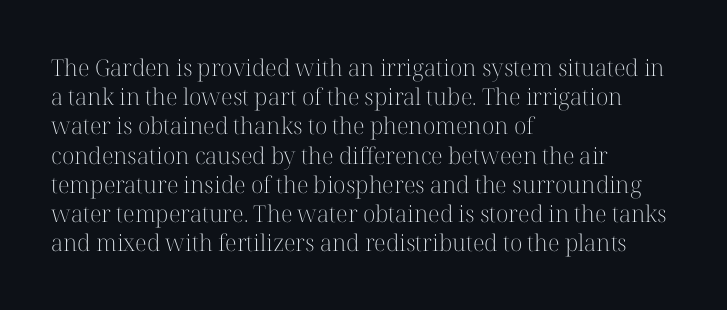
Q: Is the text bold? A: No.
Q: Is the text italic (slanted)? A: No, it is upright.
Q: Is the text underlined? A: No.
Q: How is the paragraph aligned? A: Left-aligned.
Q: Is the spacing between letters normal or unusually wide? A: Normal.
Q: Is the spacing between lines tight, normal or loose? A: Normal.
